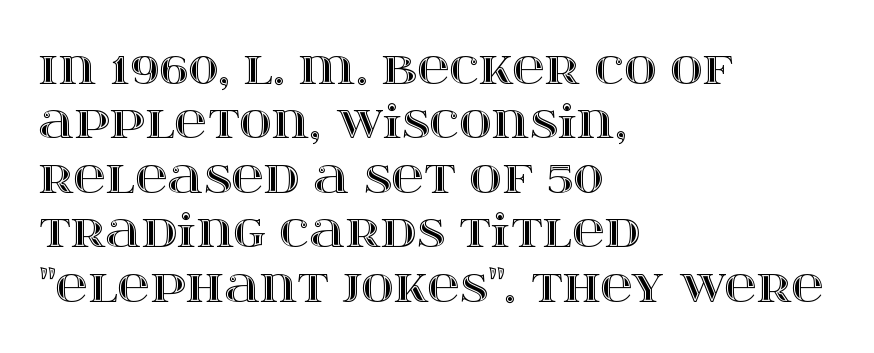
The image shows 45 px wide type, upright; set left-aligned, line spacing 1.21x, normal letter spacing, not underlined; a large x-height.
